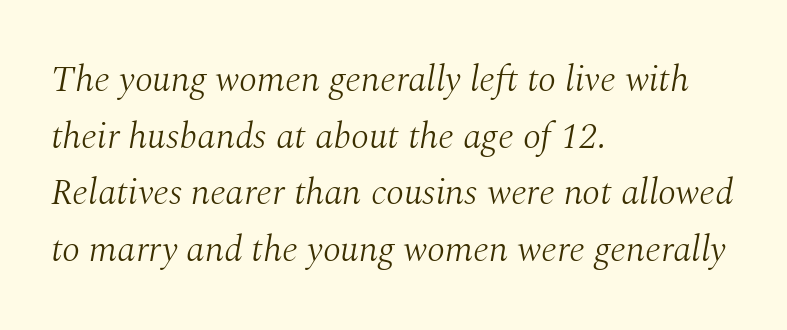
The image shows 37 px light serif type, italic (leaning right); set left-aligned, normal line spacing (1.53x), normal letter spacing, not underlined; medium stroke contrast and a medium x-height.
